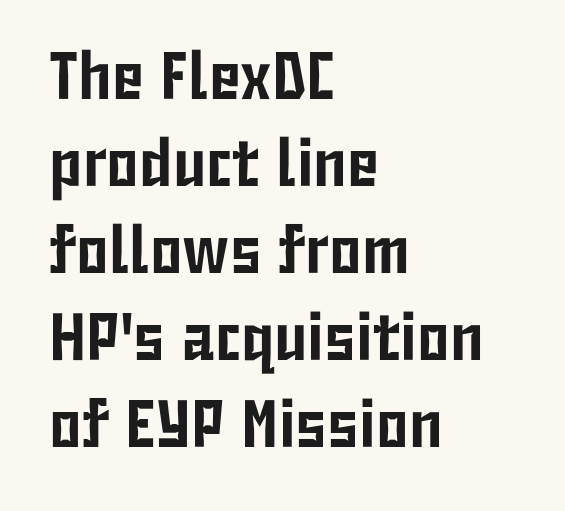
{"serif": "no", "italic": "no", "width": "condensed", "stroke_contrast": "low", "x_height": "medium", "monospaced": "no", "underline": "no", "align": "left", "line_spacing": "normal", "line_spacing_ratio": 1.3, "letter_spacing": "normal", "letter_spacing_em": 0.0, "glyph_px": 67}
